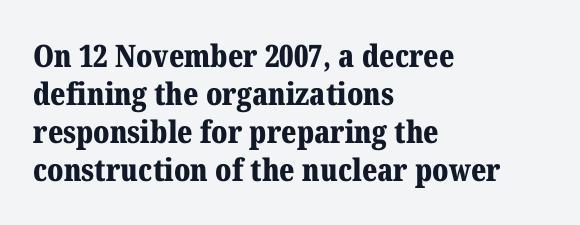
{"serif": "yes", "italic": "no", "bold": "yes", "weight": "bold", "width": "normal", "stroke_contrast": "medium", "x_height": "medium", "monospaced": "no", "underline": "no", "align": "left", "line_spacing_ratio": 1.23, "letter_spacing": "normal", "letter_spacing_em": 0.0, "glyph_px": 31}
